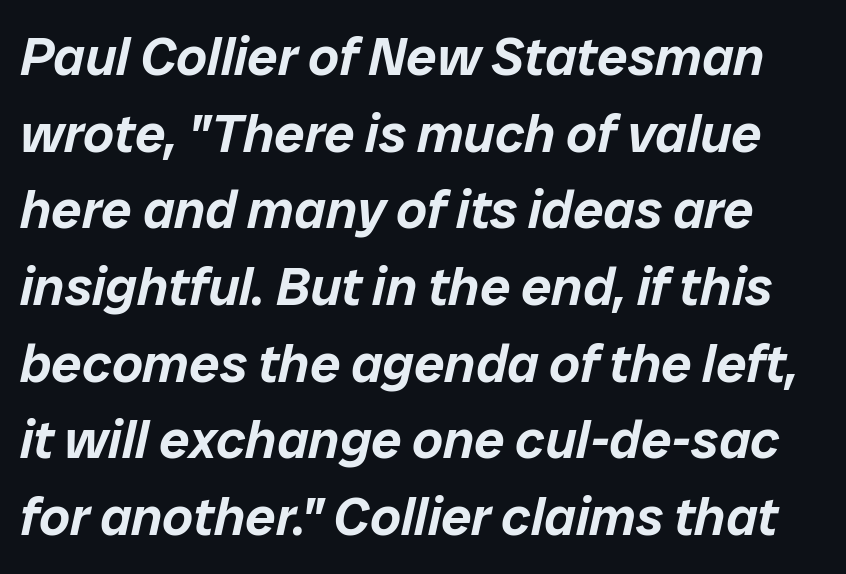
These lines are rendered in a variable-pitch font. The passage shown stacks its lines at a standard gap. Honestly, there is no underline to notice here at all. Observe the lean: these are italic letterforms. These lines keep a tight, regular rhythm from letter to letter.
